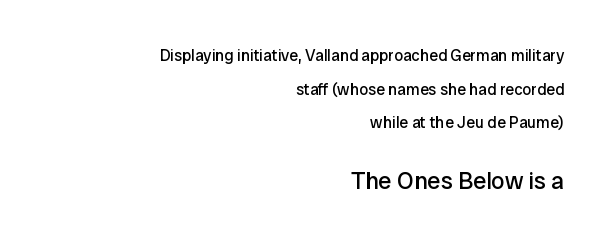
Between these two stacked blocks, the lower one wins on size. The compositor pushed each line to the right boundary. Bare-footed words on every line. Does the lettering tilt? It doesn't — this is upright. Caption: standard tracking, unaltered. Nothing heavy about these letters — not bold at all.
